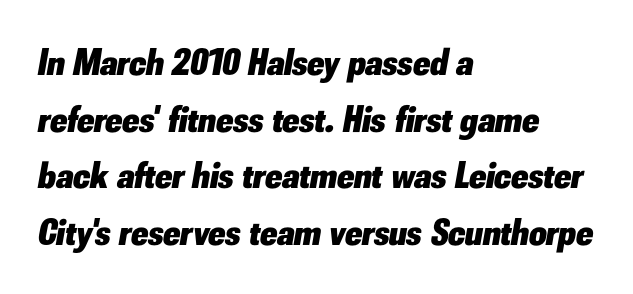
Leading: standard. The zone under the glyphs is completely vacant. In terms of letterspacing, this is plain default setting. Pretty heavy lettering here — definitely bold. Style check: oblique.
